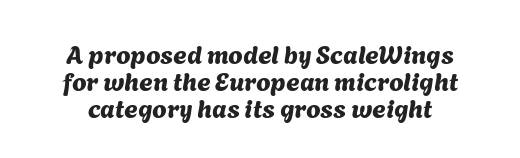
The image shows 26 px text type; set centered, tight line spacing (1.03x), normal letter spacing, not underlined.
